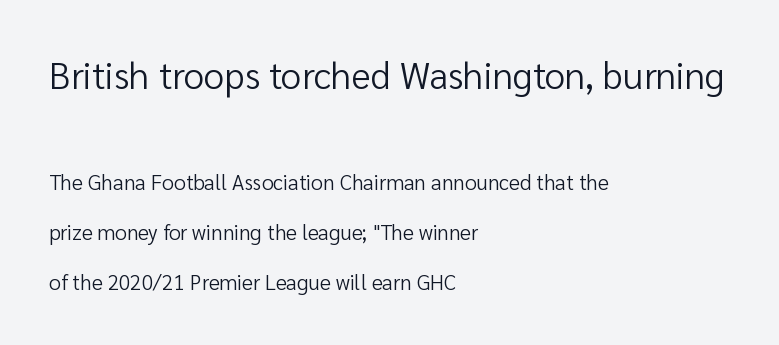
Grotesque or geometric, the face here clearly has no serifs. In terms of letterspacing, this is plain default setting. Left-aligned paragraph, ragged on the right. Posture: vertical. Words float on clear page, feet unadorned.
